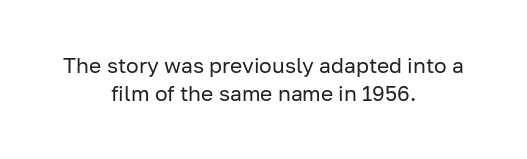
Honestly, there is no underline to notice here at all. Italic? Not at all — the glyphs are vertical. The face looks like a standard text weight, possibly lighter. In CSS terms this would be text-align: center. Honestly, the letter spacing is just normal — you wouldn't notice it. Leading matches the norm, producing a regular column.
